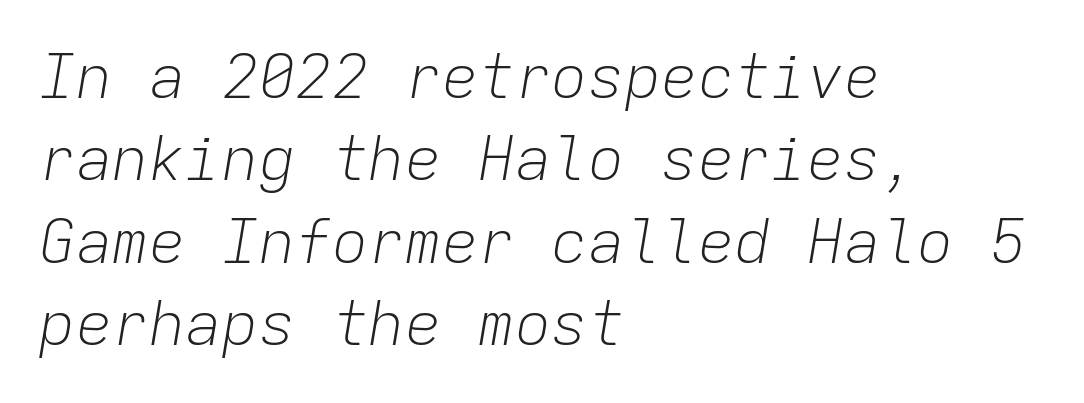
The image shows 61 px light type, italic (leaning right), monospaced; set left-aligned, normal line spacing (1.35x), normal letter spacing, not underlined; low stroke contrast and a medium x-height.
